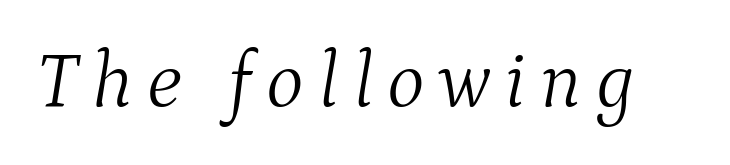
Unlike a clean sans, this face finishes its strokes with serifs. Weight class: somewhere from thin through regular. Words float on clear page, feet unadorned. The passage shown leans; its letterforms are oblique. Proportional: the letters do not fall into vertical columns.
